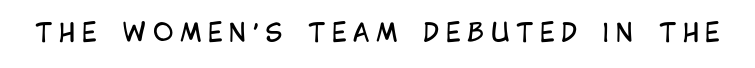
{"italic": "no", "bold": "no", "underline": "no", "letter_spacing": "wide", "letter_spacing_em": 0.26, "glyph_px": 25}
